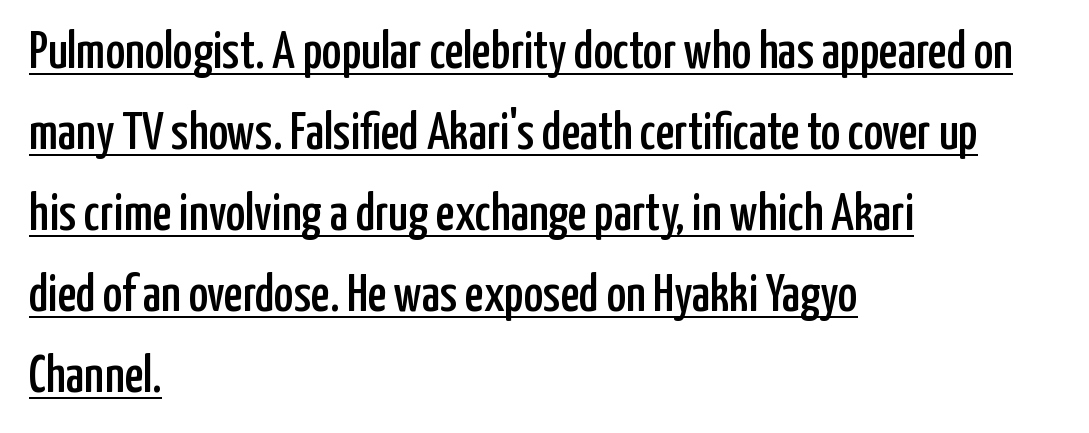
The image shows 52 px condensed sans-serif type, upright; set left-aligned, normal line spacing (1.56x), normal letter spacing, underlined; low stroke contrast and a medium x-height.
